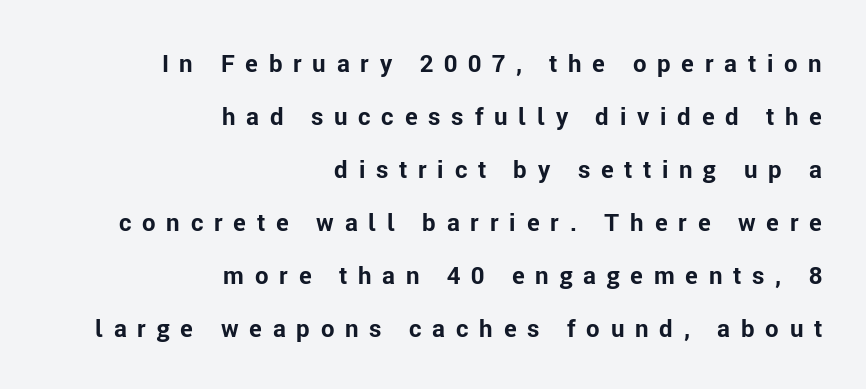
The image shows 24 px bold type, upright; set right-aligned, loose line spacing (2.21x), unusually wide letter spacing (+0.45 em), not underlined.
